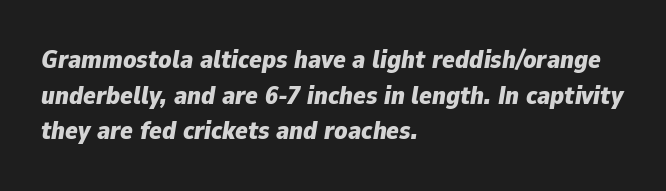
Q: Is the text bold? A: Yes.
Q: Is the text italic (slanted)? A: Yes, it leans right by about 9 degrees.
Q: Is the text underlined? A: No.
Q: How is the paragraph aligned? A: Left-aligned.
Q: Is the spacing between letters normal or unusually wide? A: Normal.
Q: Is the spacing between lines tight, normal or loose? A: Normal.
